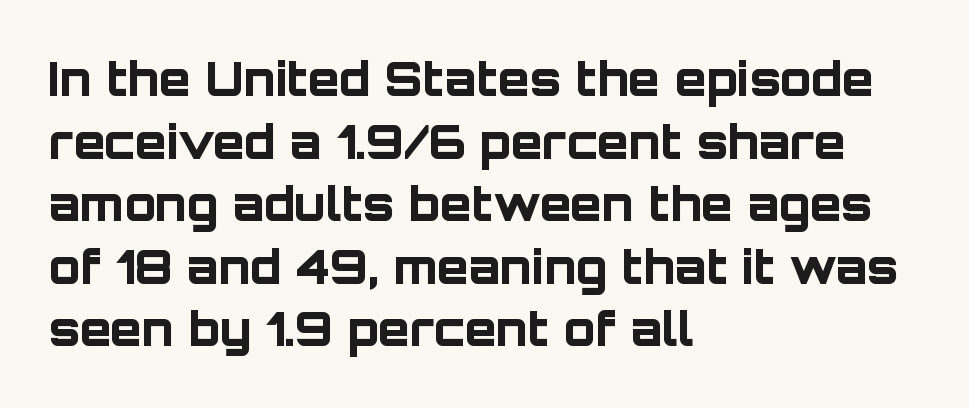
The image shows 46 px bold sans-serif type, upright; set left-aligned, normal line spacing (1.36x), normal letter spacing, not underlined; low stroke contrast and a large x-height.
